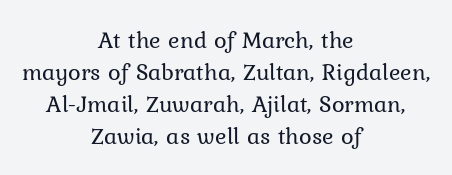
Q: Is the text bold? A: No.
Q: Is the text italic (slanted)? A: No, it is upright.
Q: Is the text underlined? A: No.
Q: How is the paragraph aligned? A: Centered.
Q: Is the spacing between letters normal or unusually wide? A: Normal.
Q: Is the spacing between lines tight, normal or loose? A: Normal.
